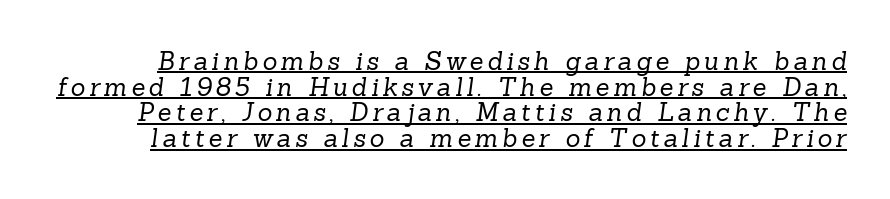
The image shows 25 px text type; set tight line spacing (1.03x), underlined.
